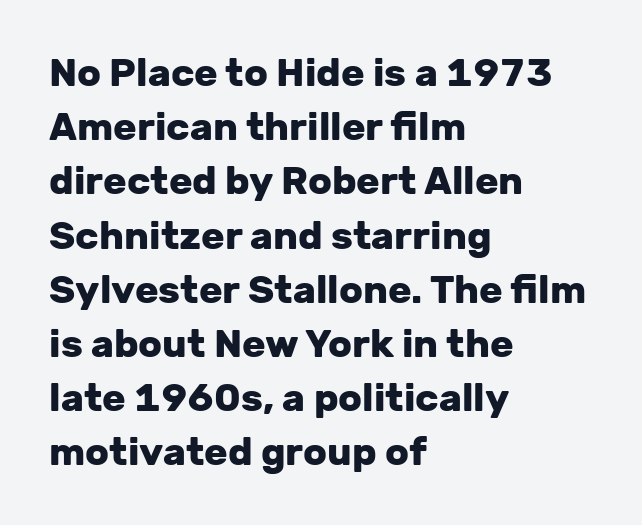
Q: Is the text bold? A: Yes.
Q: Is the text italic (slanted)? A: No, it is upright.
Q: Is the typeface a serif or a sans-serif typeface? A: Sans-serif.
Q: Is the text underlined? A: No.
Q: How is the paragraph aligned? A: Left-aligned.
Q: Is the spacing between letters normal or unusually wide? A: Normal.
Q: Is the spacing between lines tight, normal or loose? A: Normal.
Q: Width (condensed, normal, or wide)? A: Normal.
Q: Stroke contrast? A: Low.
Q: x-height? A: Medium.
Q: Monospaced? A: No.
